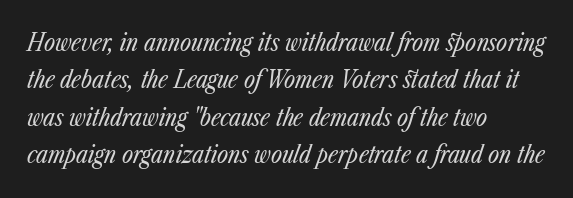
Q: Is the text bold? A: No.
Q: Is the text italic (slanted)? A: Yes, it leans right by about 23 degrees.
Q: Is the text underlined? A: No.
Q: How is the paragraph aligned? A: Left-aligned.
Q: Is the spacing between letters normal or unusually wide? A: Normal.
Q: Is the spacing between lines tight, normal or loose? A: Normal.
